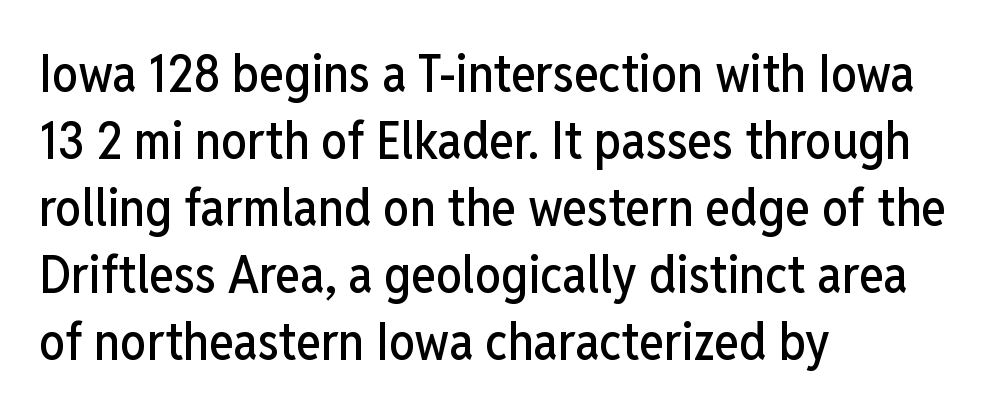
Q: Is the text italic (slanted)? A: No, it is upright.
Q: Is the typeface a serif or a sans-serif typeface? A: Sans-serif.
Q: Is the text underlined? A: No.
Q: How is the paragraph aligned? A: Left-aligned.
Q: Is the spacing between letters normal or unusually wide? A: Normal.
Q: Is the spacing between lines tight, normal or loose? A: Normal.
Q: Width (condensed, normal, or wide)? A: Condensed.
Q: Stroke contrast? A: Low.
Q: x-height? A: Medium.
Q: Monospaced? A: No.
